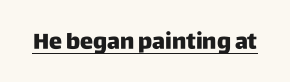
Q: Is the text italic (slanted)? A: No, it is upright.
Q: Is the text underlined? A: Yes.
Q: Is the spacing between letters normal or unusually wide? A: Normal.
